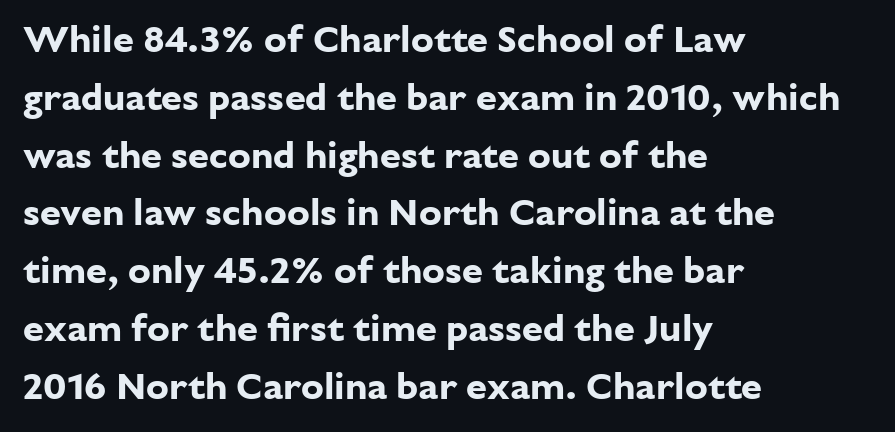
{"serif": "no", "italic": "no", "bold": "yes", "weight": "bold", "width": "normal", "stroke_contrast": "low", "x_height": "medium", "monospaced": "no", "underline": "no", "align": "left", "line_spacing": "normal", "line_spacing_ratio": 1.52, "letter_spacing": "normal", "letter_spacing_em": 0.0, "glyph_px": 38}
